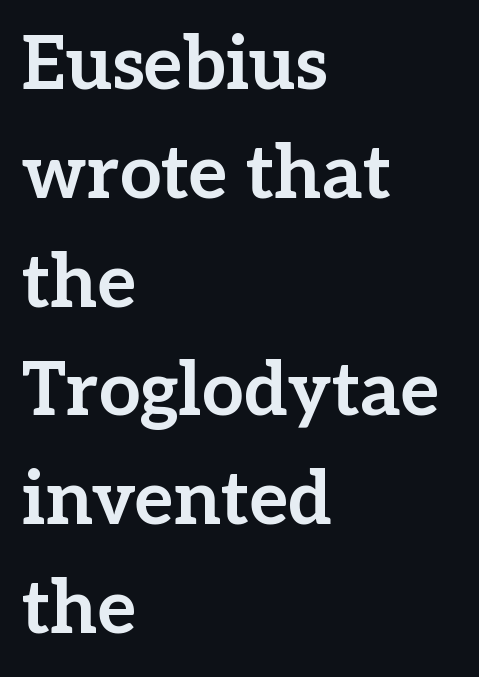
{"serif": "yes", "italic": "no", "bold": "yes", "weight": "bold", "width": "normal", "stroke_contrast": "low", "x_height": "medium", "monospaced": "no", "underline": "no", "align": "left", "line_spacing": "normal", "line_spacing_ratio": 1.47, "letter_spacing": "normal", "letter_spacing_em": 0.0, "glyph_px": 74}
